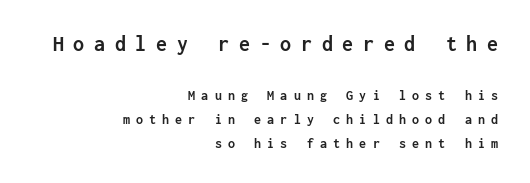
Summary of vertical rhythm: regular, with standard interline spacing. No word sits above an underline. The rendering anchors every line to the right-hand side. The block sitting higher on the canvas is the one with enlarged characters. Spacing between characters has been opened up far beyond the box default.
